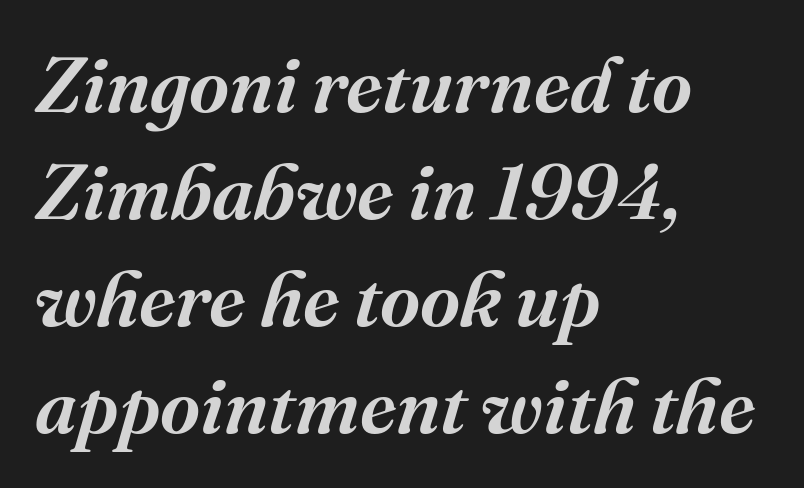
The image shows 78 px serif type, italic (leaning right); set left-aligned, normal line spacing (1.37x), normal letter spacing, not underlined; medium stroke contrast and a medium x-height.
